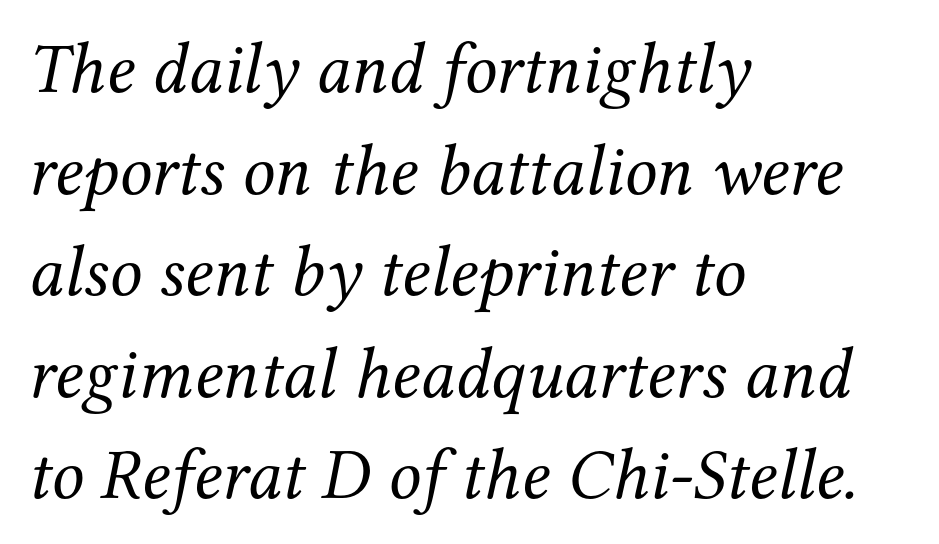
The image shows 72 px regular-weight serif type, italic (leaning right); set left-aligned, normal line spacing (1.41x), normal letter spacing, not underlined; medium stroke contrast and a medium x-height.
